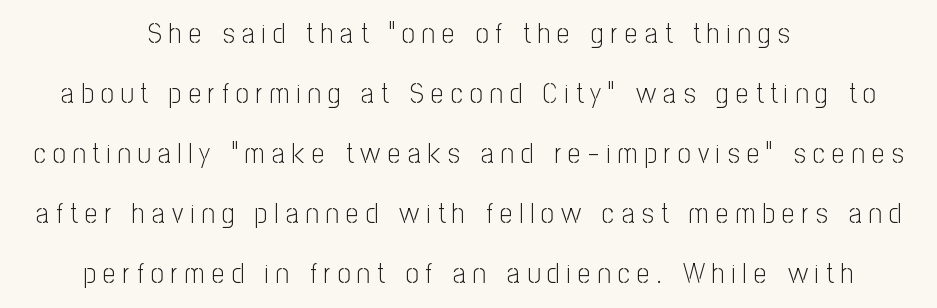
Q: Is the text bold? A: No.
Q: Is the text italic (slanted)? A: No, it is upright.
Q: Is the typeface a serif or a sans-serif typeface? A: Sans-serif.
Q: Is the text underlined? A: No.
Q: How is the paragraph aligned? A: Centered.
Q: Is the spacing between letters normal or unusually wide? A: Unusually wide.
Q: Is the spacing between lines tight, normal or loose? A: Loose.
Q: Width (condensed, normal, or wide)? A: Condensed.
Q: Stroke contrast? A: Low.
Q: x-height? A: Medium.
Q: Monospaced? A: No.
